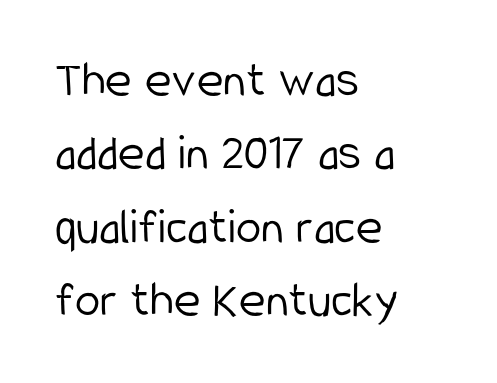
Q: Is the text bold? A: No.
Q: Is the text italic (slanted)? A: No, it is upright.
Q: Is the typeface a serif or a sans-serif typeface? A: Sans-serif.
Q: Is the text underlined? A: No.
Q: How is the paragraph aligned? A: Left-aligned.
Q: Is the spacing between letters normal or unusually wide? A: Normal.
Q: Is the spacing between lines tight, normal or loose? A: Normal.
Q: Width (condensed, normal, or wide)? A: Condensed.
Q: Stroke contrast? A: Low.
Q: x-height? A: Medium.
Q: Monospaced? A: No.
